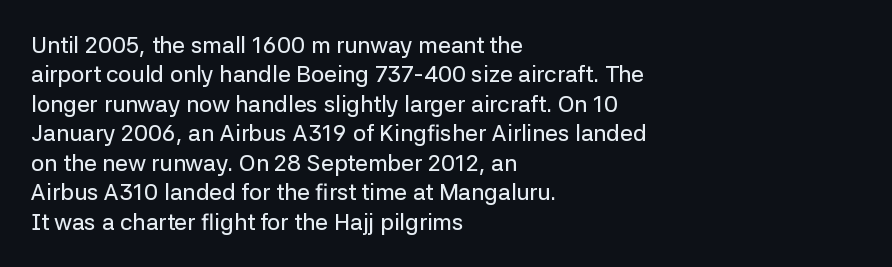
{"italic": "no", "underline": "no", "align": "left", "line_spacing": "normal", "line_spacing_ratio": 1.28, "letter_spacing": "normal", "letter_spacing_em": 0.0, "glyph_px": 23}
